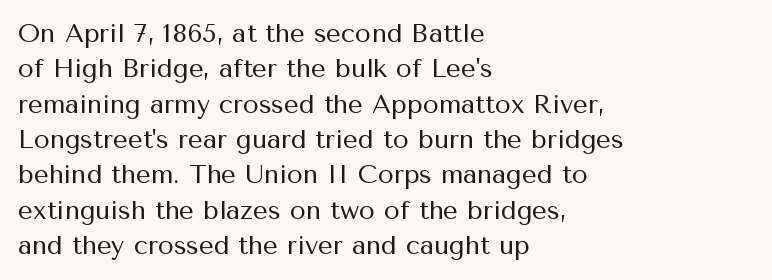
Vertically, the passage feels balanced, rows spaced as you'd expect. No italicization has been applied; the sample stays upright. A bare baseline throughout the passage. Think standard paragraph weight, or any step lighter than that.
